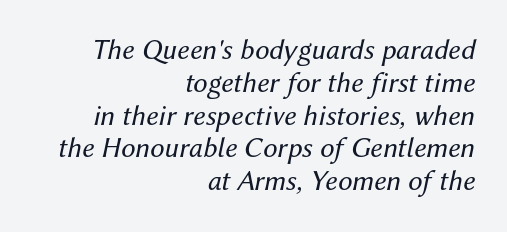
Line spacing here is tight. The letterforms sit shoulder to shoulder at normal distance. The typesetting does not lean heavy: it is not bold. Alignment: flush right. Has an underline been added? It has not. This is oblique type, the kind used for emphasis or titles.
